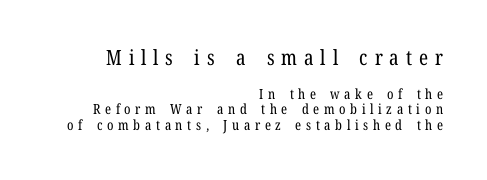
Q: Is the text bold? A: No.
Q: Is the text italic (slanted)? A: No, it is upright.
Q: Is the text underlined? A: No.
Q: How is the paragraph aligned? A: Right-aligned.
Q: Is the spacing between letters normal or unusually wide? A: Unusually wide.
Q: Is the spacing between lines tight, normal or loose? A: Tight.
Q: Which block of text is set in a larger size, the first (top) or the second (bottom)? A: The first (top) one.
